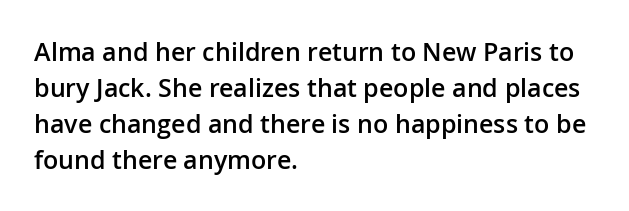
{"italic": "no", "bold": "semi", "underline": "no", "align": "left", "line_spacing": "normal", "line_spacing_ratio": 1.44, "letter_spacing": "normal", "letter_spacing_em": 0.0, "glyph_px": 25}
